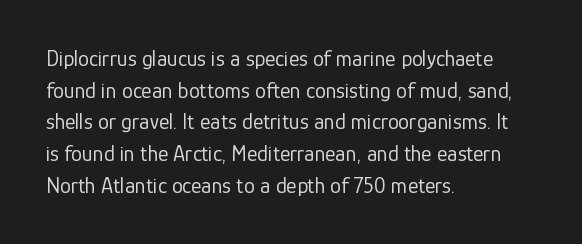
Q: Is the text bold? A: No.
Q: Is the text italic (slanted)? A: No, it is upright.
Q: Is the text underlined? A: No.
Q: How is the paragraph aligned? A: Left-aligned.
Q: Is the spacing between letters normal or unusually wide? A: Normal.
Q: Is the spacing between lines tight, normal or loose? A: Normal.
